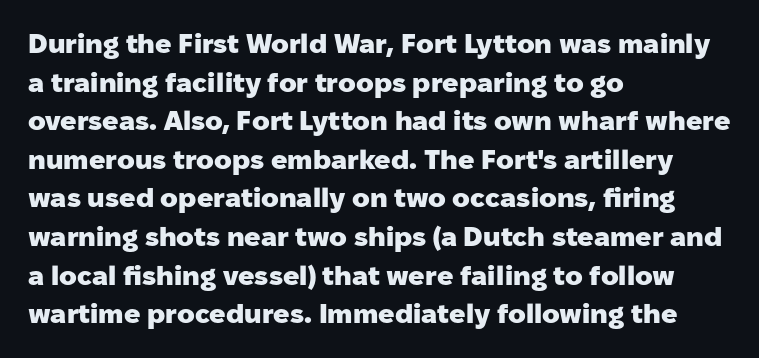
The glyphs are unaccompanied by any horizontal stroke below them. Alignment: flush left. Its strokes are broad and dark, the hallmark of bold type. Designer's note — italics off, roman on.
